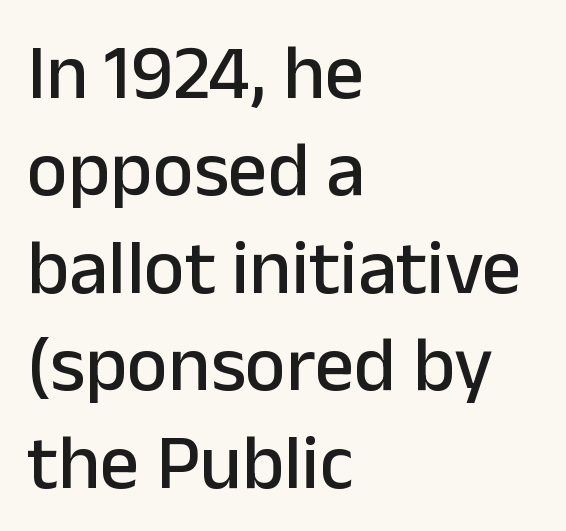
The image shows 78 px sans-serif type, upright; set left-aligned, normal line spacing (1.25x), normal letter spacing, not underlined; low stroke contrast and a medium x-height.
